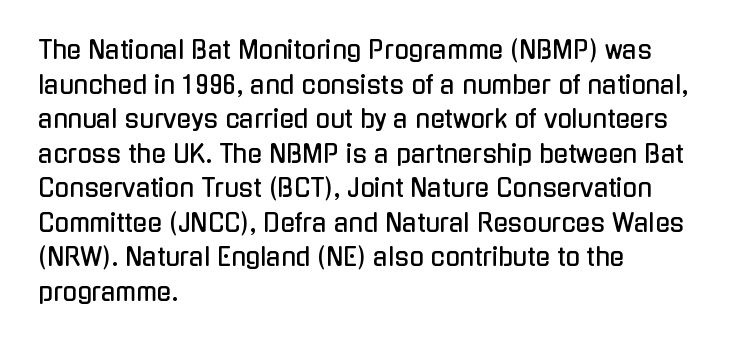
The compositor pushed each line to the left boundary. Compared with typical paragraphs, the rows here are spaced about the same. Here the glyphs are tracked normally, forming tight word shapes. Check the space under the baseline: it is left empty. You can tell it's not italic because the verticals are truly vertical.
